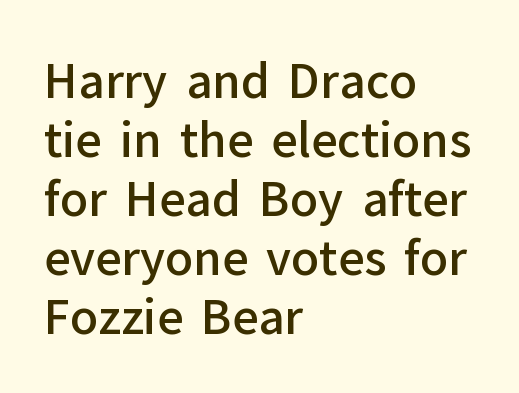
{"serif": "no", "italic": "no", "bold": "semi", "weight": "semibold", "width": "normal", "stroke_contrast": "low", "x_height": "medium", "monospaced": "no", "underline": "no", "align": "left", "line_spacing": "normal", "line_spacing_ratio": 1.28, "letter_spacing": "normal", "letter_spacing_em": 0.0, "glyph_px": 46}
